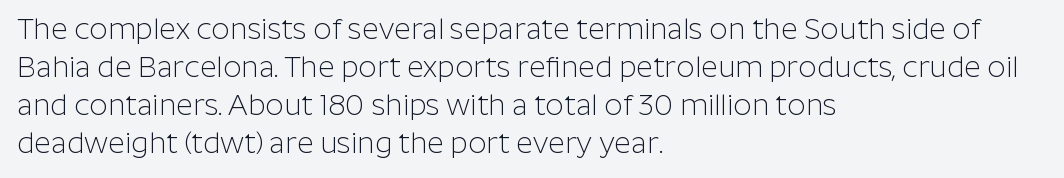
{"serif": "no", "italic": "no", "bold": "no", "weight": "light", "width": "normal", "stroke_contrast": "low", "x_height": "medium", "monospaced": "no", "underline": "no", "align": "left", "line_spacing": "normal", "line_spacing_ratio": 1.31, "letter_spacing": "normal", "letter_spacing_em": 0.0, "glyph_px": 29}
